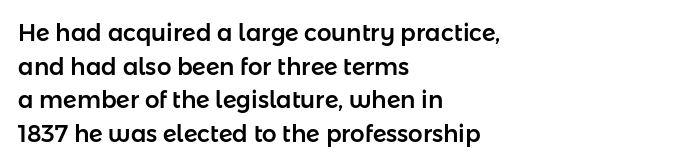
The image shows 23 px text type, upright; set left-aligned, normal line spacing (1.46x), normal letter spacing, not underlined.
